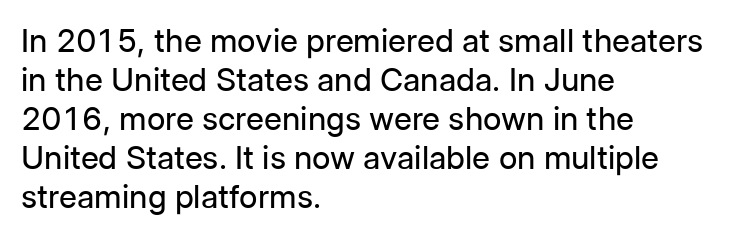
The image shows 32 px regular-weight sans-serif type, upright; set left-aligned, line spacing 1.22x, normal letter spacing, not underlined; low stroke contrast and a medium x-height.
